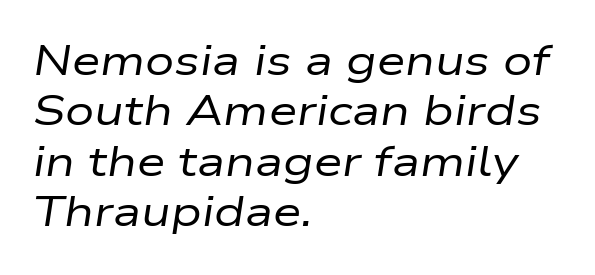
The paragraph has a hard left edge and a soft right edge. Letters rest on an invisible, unmarked baseline. Think of a printed novel: that variable character pitch is what you see here. No extra ink here — the face is not bold. Yep, that's italic — everything's leaning.
